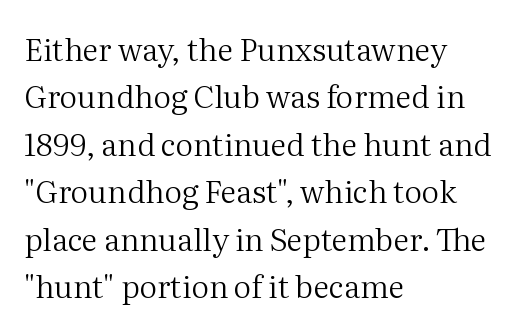
The image shows 31 px regular-weight serif type, upright; set left-aligned, normal line spacing (1.53x), normal letter spacing, not underlined; medium stroke contrast and a medium x-height.
